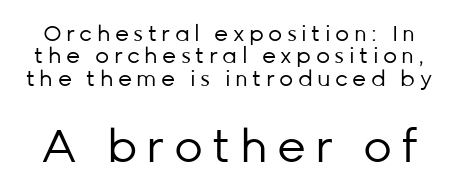
The image shows 45 px regular-weight sans-serif type, upright; set tight line spacing (1.02x), unusually wide letter spacing (+0.2 em), not underlined; the second (bottom) block is 2.05x larger; low stroke contrast and a medium x-height.
